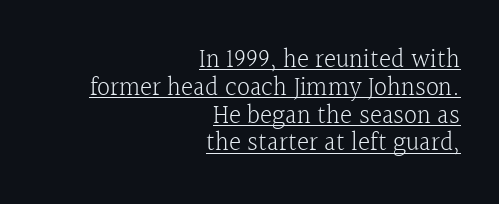
Q: Is the text bold? A: No.
Q: Is the text italic (slanted)? A: No, it is upright.
Q: Is the text underlined? A: Yes.
Q: How is the paragraph aligned? A: Right-aligned.
Q: Is the spacing between letters normal or unusually wide? A: Normal.
Q: Is the spacing between lines tight, normal or loose? A: Tight.
